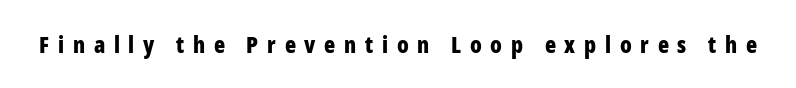
The glyphs have the mass of a bold cut. The letters are spread apart with noticeably loose tracking. The typography opts for an upright posture over an oblique one. Clear beneath every line of the passage.
